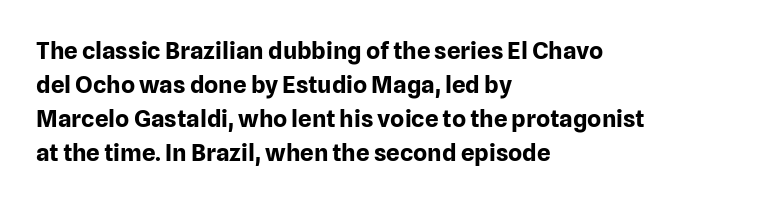
The image shows 24 px bold type, upright; set left-aligned, normal line spacing (1.42x), normal letter spacing, not underlined.
